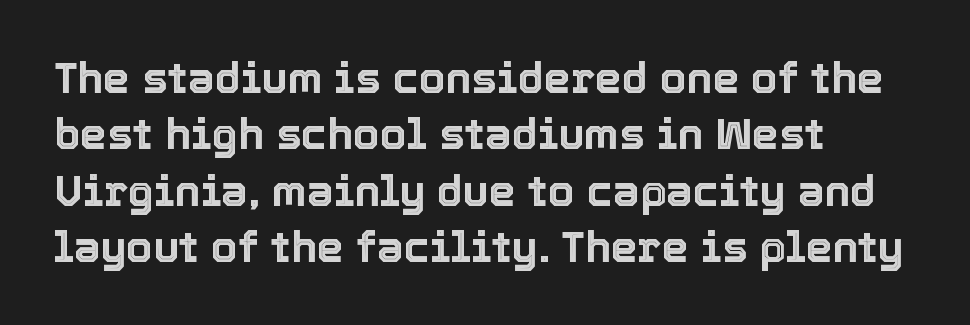
{"italic": "no", "width": "normal", "x_height": "medium", "monospaced": "no", "underline": "no", "align": "left", "line_spacing": "normal", "line_spacing_ratio": 1.31, "letter_spacing": "normal", "letter_spacing_em": 0.0, "glyph_px": 43}
